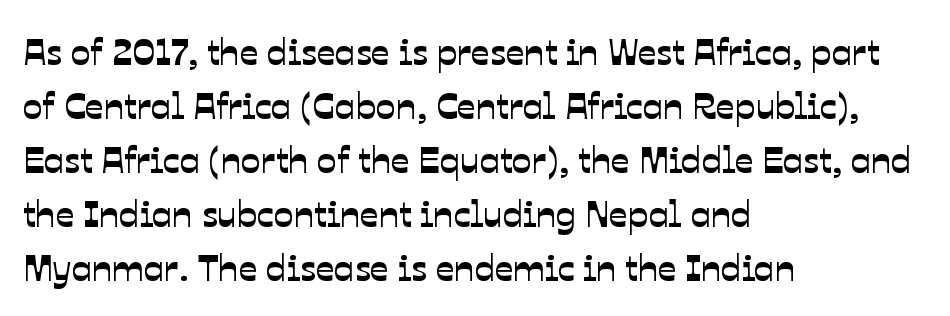
Line starts are locked; line ends wander. Observe the ordinary spacing: letters are neighbours, not strangers. The baseline area is clear. Honestly, the row spacing looks completely unremarkable.
